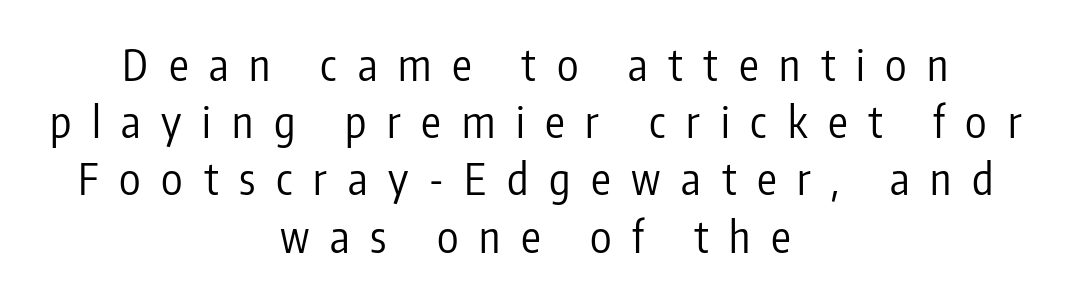
Q: Is the text bold? A: No.
Q: Is the text italic (slanted)? A: No, it is upright.
Q: Is the typeface a serif or a sans-serif typeface? A: Sans-serif.
Q: Is the text underlined? A: No.
Q: How is the paragraph aligned? A: Centered.
Q: Is the spacing between letters normal or unusually wide? A: Unusually wide.
Q: Is the spacing between lines tight, normal or loose? A: Normal.
Q: Width (condensed, normal, or wide)? A: Condensed.
Q: Stroke contrast? A: Low.
Q: x-height? A: Medium.
Q: Monospaced? A: No.
